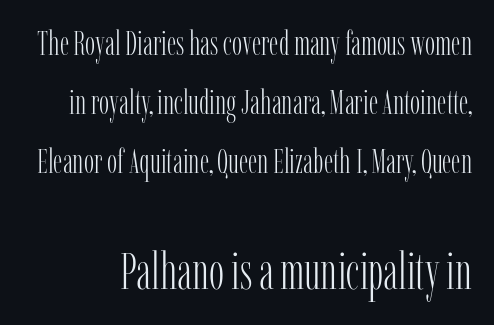
Q: Is the text bold? A: No.
Q: Is the text italic (slanted)? A: No, it is upright.
Q: Is the typeface a serif or a sans-serif typeface? A: Serif.
Q: Is the text underlined? A: No.
Q: Is the spacing between letters normal or unusually wide? A: Normal.
Q: Which block of text is set in a larger size, the first (top) or the second (bottom)? A: The second (bottom) one.
Q: Width (condensed, normal, or wide)? A: Condensed.
Q: Stroke contrast? A: Low.
Q: x-height? A: Medium.
Q: Monospaced? A: No.
